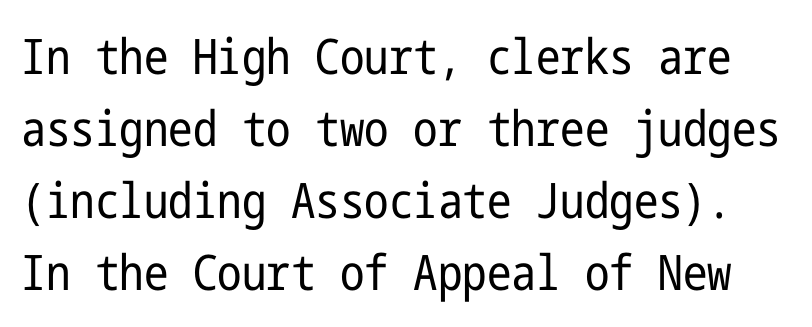
A typesetter would call this leading conventional body-copy spacing. Rule under the text: the space is simply empty. Inter-character spacing is left at the font's built-in metrics. Every stem runs plumb, perpendicular to the baseline. Caption: face not bold, strokes unweighted.
